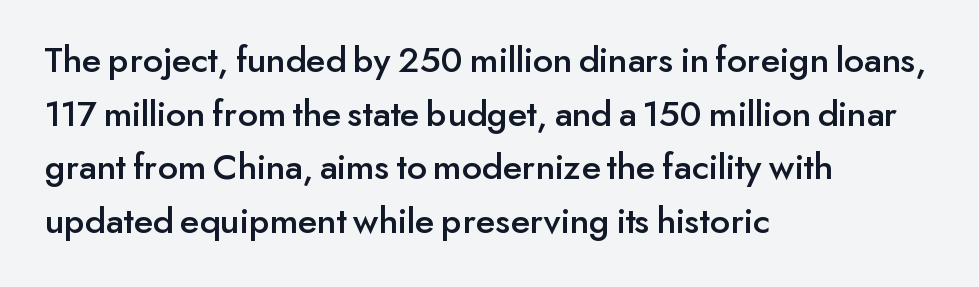
Q: Is the text italic (slanted)? A: No, it is upright.
Q: Is the typeface a serif or a sans-serif typeface? A: Sans-serif.
Q: Is the text underlined? A: No.
Q: How is the paragraph aligned? A: Left-aligned.
Q: Is the spacing between letters normal or unusually wide? A: Normal.
Q: Is the spacing between lines tight, normal or loose? A: Normal.
Q: Width (condensed, normal, or wide)? A: Normal.
Q: Stroke contrast? A: Low.
Q: x-height? A: Small.
Q: Monospaced? A: No.
